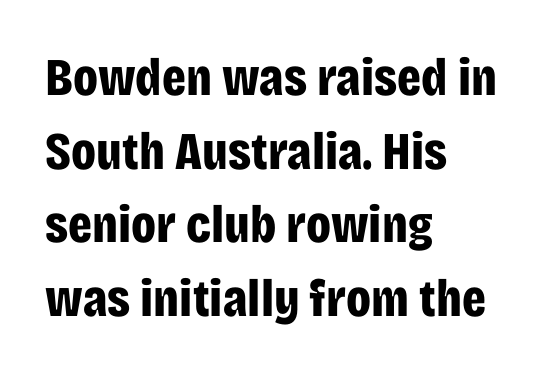
Think of a printed novel: that variable character pitch is what you see here. Any mark beneath the type? The region is blank. Does the weight exceed regular? Yes, all the way to bold. Grotesque or geometric, the face here clearly has no serifs. The rendering keeps characters at their native spacing. Interline gaps are of average width in this sample.
